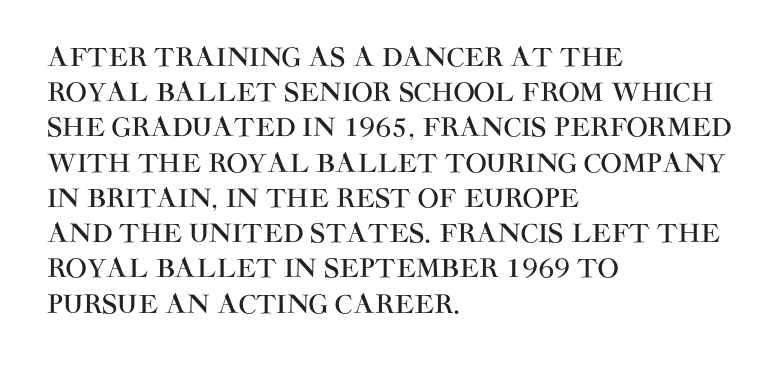
Q: Is the text italic (slanted)? A: No, it is upright.
Q: Is the text underlined? A: No.
Q: How is the paragraph aligned? A: Left-aligned.
Q: Is the spacing between letters normal or unusually wide? A: Normal.
Q: Is the spacing between lines tight, normal or loose? A: Normal.
